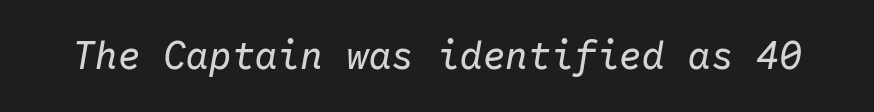
Q: Is the text bold? A: No.
Q: Is the text italic (slanted)? A: Yes, it leans right by about 10 degrees.
Q: Is the text underlined? A: No.
Q: Is the spacing between letters normal or unusually wide? A: Normal.
Q: Width (condensed, normal, or wide)? A: Normal.
Q: Stroke contrast? A: Low.
Q: x-height? A: Medium.
Q: Monospaced? A: Yes.
